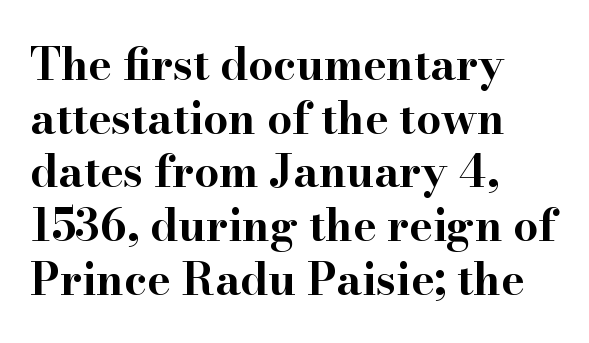
The image shows 44 px bold, wide serif type, upright; set left-aligned, line spacing 1.22x, normal letter spacing, not underlined; high stroke contrast and a small x-height.
